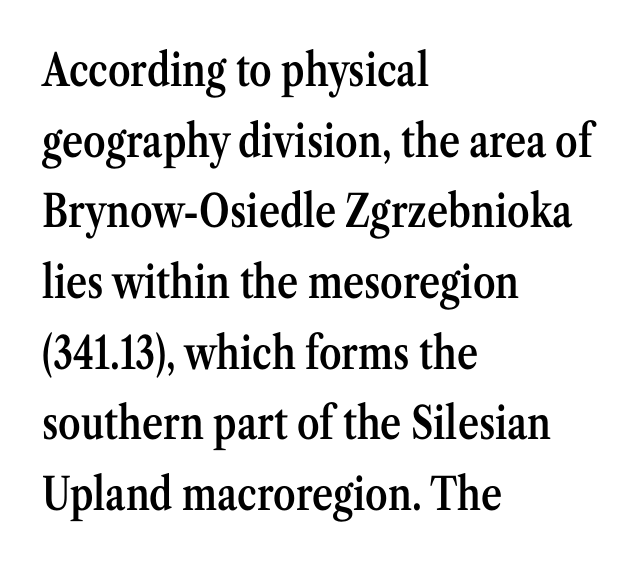
Q: Is the text bold? A: Semi-bold.
Q: Is the text italic (slanted)? A: No, it is upright.
Q: Is the typeface a serif or a sans-serif typeface? A: Serif.
Q: Is the text underlined? A: No.
Q: How is the paragraph aligned? A: Left-aligned.
Q: Is the spacing between letters normal or unusually wide? A: Normal.
Q: Is the spacing between lines tight, normal or loose? A: Normal.
Q: Width (condensed, normal, or wide)? A: Condensed.
Q: Stroke contrast? A: Medium.
Q: x-height? A: Medium.
Q: Monospaced? A: No.
